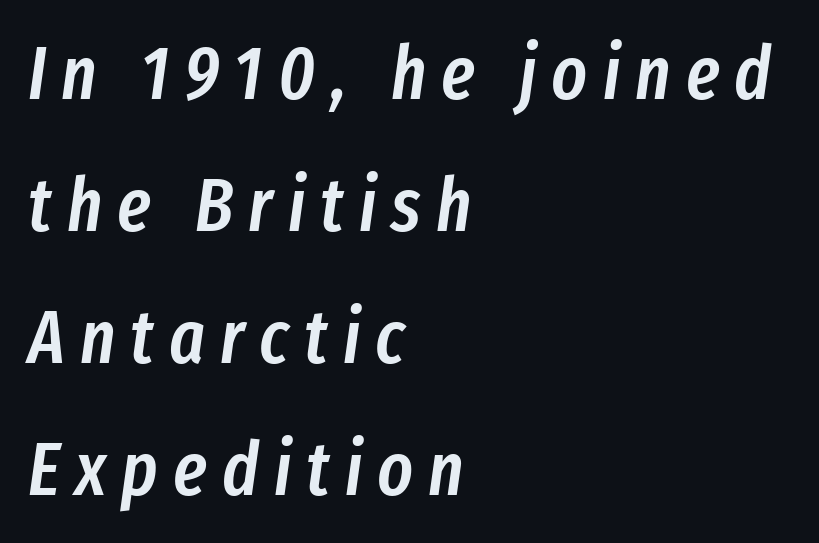
Q: Is the text bold? A: Semi-bold.
Q: Is the text italic (slanted)? A: Yes, it leans right by about 8 degrees.
Q: Is the text underlined? A: No.
Q: How is the paragraph aligned? A: Left-aligned.
Q: Is the spacing between letters normal or unusually wide? A: Unusually wide.
Q: Width (condensed, normal, or wide)? A: Condensed.
Q: Stroke contrast? A: Low.
Q: x-height? A: Medium.
Q: Monospaced? A: No.
